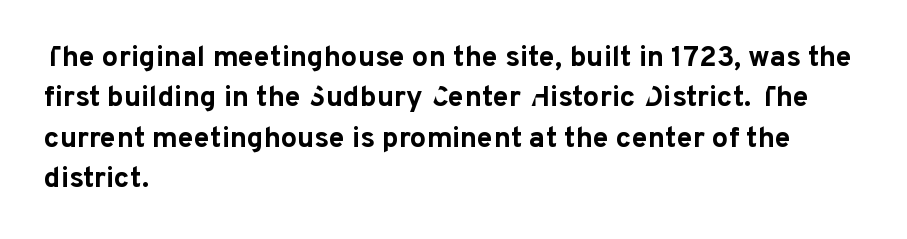
A typesetter would mark this as roman, not italic. Heavy, bold letterforms. The passage shown has conventional tracking throughout. No feet cap the strokes, marking this as sans-serif type.
